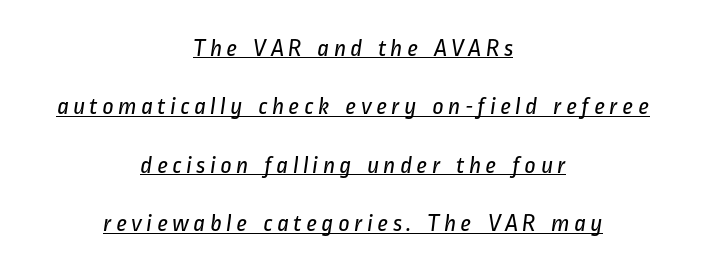
{"bold": "no", "underline": "yes", "align": "center", "line_spacing": "loose", "line_spacing_ratio": 2.34, "glyph_px": 25}
